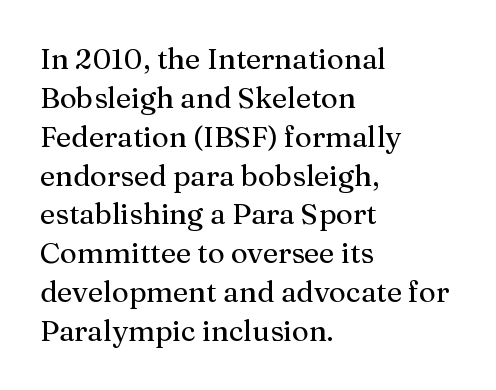
{"serif": "yes", "italic": "no", "width": "normal", "stroke_contrast": "medium", "x_height": "medium", "monospaced": "no", "underline": "no", "align": "left", "line_spacing": "normal", "line_spacing_ratio": 1.34, "letter_spacing": "normal", "letter_spacing_em": 0.0, "glyph_px": 29}
